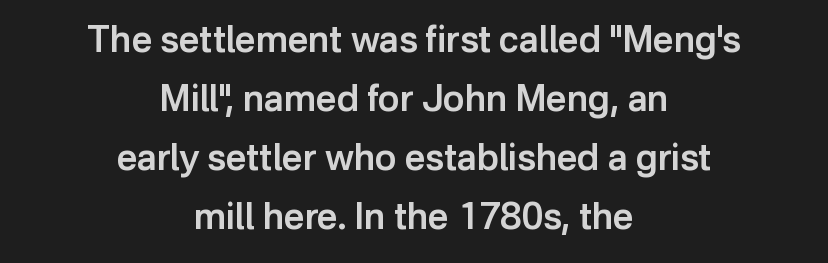
Q: Is the text bold? A: Semi-bold.
Q: Is the text italic (slanted)? A: No, it is upright.
Q: Is the typeface a serif or a sans-serif typeface? A: Sans-serif.
Q: Is the text underlined? A: No.
Q: How is the paragraph aligned? A: Centered.
Q: Is the spacing between letters normal or unusually wide? A: Normal.
Q: Is the spacing between lines tight, normal or loose? A: Normal.
Q: Width (condensed, normal, or wide)? A: Normal.
Q: Stroke contrast? A: Low.
Q: x-height? A: Medium.
Q: Monospaced? A: No.
